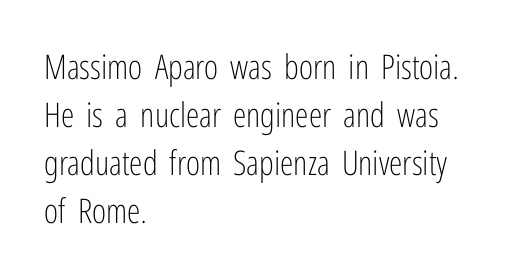
The image shows 34 px light, condensed sans-serif type, upright; set left-aligned, normal line spacing (1.41x), normal letter spacing, not underlined; low stroke contrast and a medium x-height.
